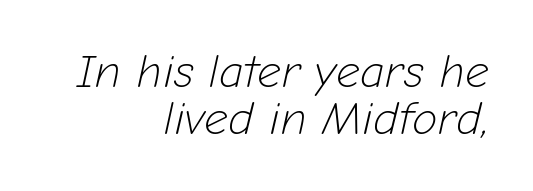
{"italic": "yes", "lean": "right", "slant_degrees": 12, "bold": "no", "weight": "light", "width": "normal", "stroke_contrast": "low", "x_height": "medium", "monospaced": "no", "underline": "no", "align": "right", "line_spacing": "tight", "line_spacing_ratio": 1.01, "letter_spacing": "normal", "letter_spacing_em": 0.0, "glyph_px": 47}
